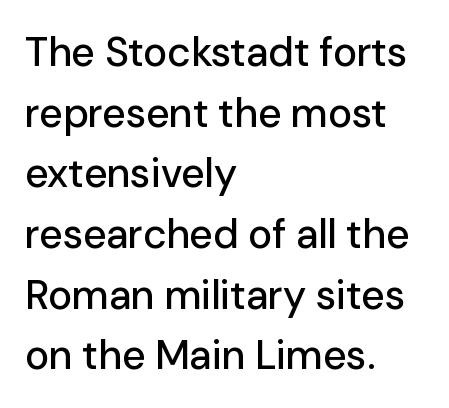
Q: Is the text italic (slanted)? A: No, it is upright.
Q: Is the typeface a serif or a sans-serif typeface? A: Sans-serif.
Q: Is the text underlined? A: No.
Q: How is the paragraph aligned? A: Left-aligned.
Q: Is the spacing between letters normal or unusually wide? A: Normal.
Q: Is the spacing between lines tight, normal or loose? A: Normal.
Q: Width (condensed, normal, or wide)? A: Normal.
Q: Stroke contrast? A: Low.
Q: x-height? A: Medium.
Q: Monospaced? A: No.
